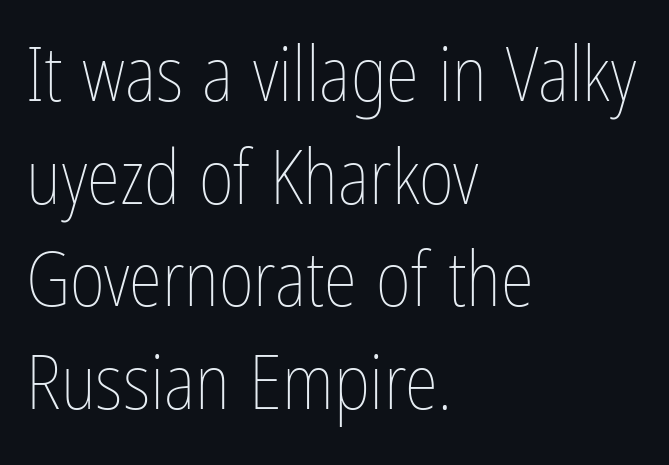
The image shows 76 px thin, condensed type, upright; set left-aligned, normal line spacing (1.35x), normal letter spacing, not underlined; low stroke contrast and a medium x-height.
